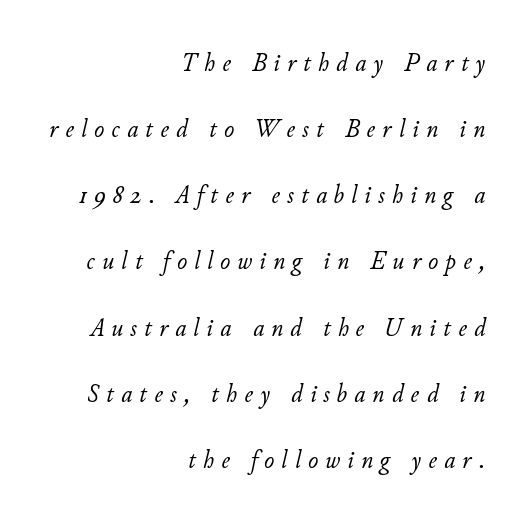
Q: Is the text bold? A: No.
Q: Is the text italic (slanted)? A: Yes, it leans right by about 11 degrees.
Q: Is the text underlined? A: No.
Q: How is the paragraph aligned? A: Right-aligned.
Q: Is the spacing between letters normal or unusually wide? A: Unusually wide.
Q: Is the spacing between lines tight, normal or loose? A: Loose.
